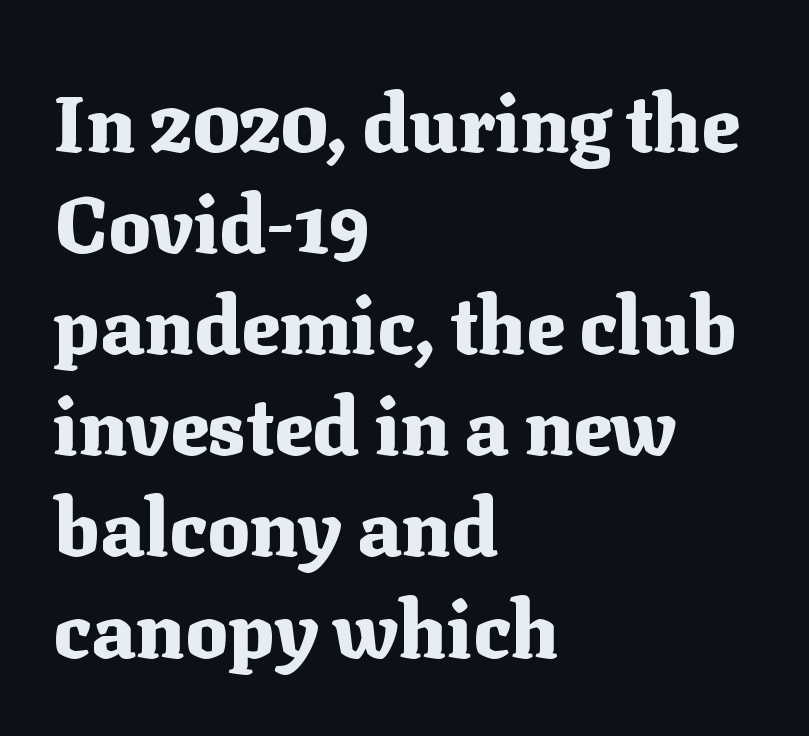
Q: Is the text bold? A: Yes.
Q: Is the text italic (slanted)? A: No, it is upright.
Q: Is the typeface a serif or a sans-serif typeface? A: Serif.
Q: Is the text underlined? A: No.
Q: How is the paragraph aligned? A: Left-aligned.
Q: Is the spacing between letters normal or unusually wide? A: Normal.
Q: Is the spacing between lines tight, normal or loose? A: Normal.
Q: Width (condensed, normal, or wide)? A: Normal.
Q: Stroke contrast? A: Medium.
Q: x-height? A: Medium.
Q: Monospaced? A: No.
